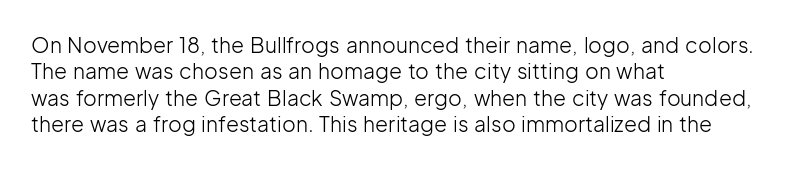
The rendering uses a moderate line-height, typical for paragraphs. Only glyphs here, with clear space below each row. The passage is arranged the way most books set body copy — flush left. Spacing between characters is what you'd get straight out of the box.
